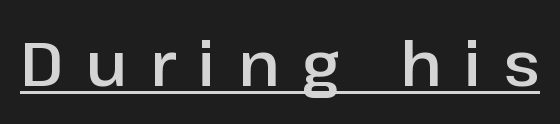
The image shows 61 px sans-serif type, upright; set unusually wide letter spacing (+0.37 em), underlined; low stroke contrast and a medium x-height.
